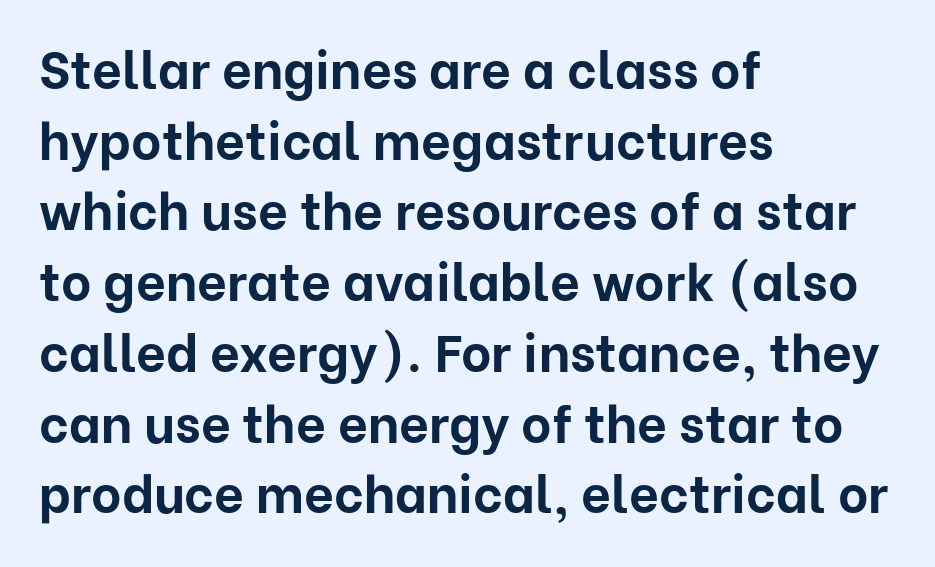
The image shows 52 px bold sans-serif type, upright; set left-aligned, normal line spacing (1.36x), normal letter spacing, not underlined; low stroke contrast and a medium x-height.
